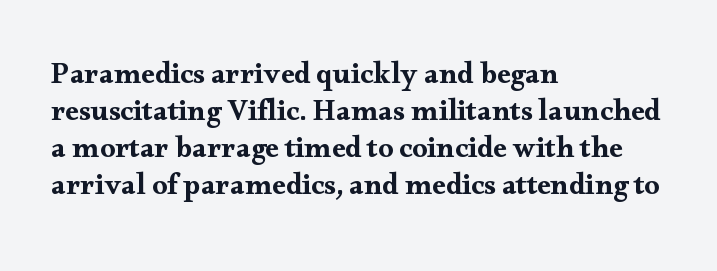
A classic flush-left, rag-right setting is used for this passage. Here the designer chose a conventional face with non-uniform glyph widths. The tracking reads as untouched default to a designer's eye. Every character sits straight up, as roman type does. Classification — serif. No word sits above an underline.
